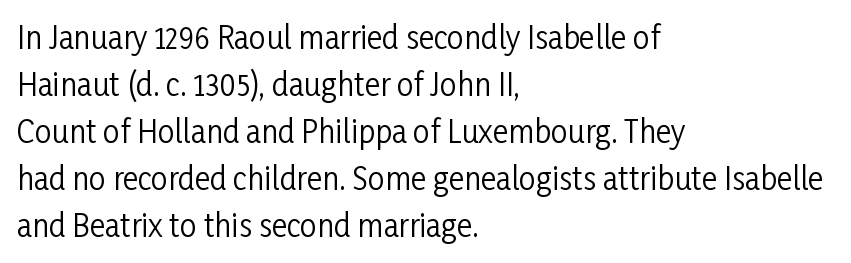
{"serif": "no", "italic": "no", "bold": "no", "weight": "regular", "width": "condensed", "stroke_contrast": "low", "x_height": "medium", "monospaced": "no", "underline": "no", "align": "left", "line_spacing": "normal", "line_spacing_ratio": 1.57, "letter_spacing": "normal", "letter_spacing_em": 0.0, "glyph_px": 30}
